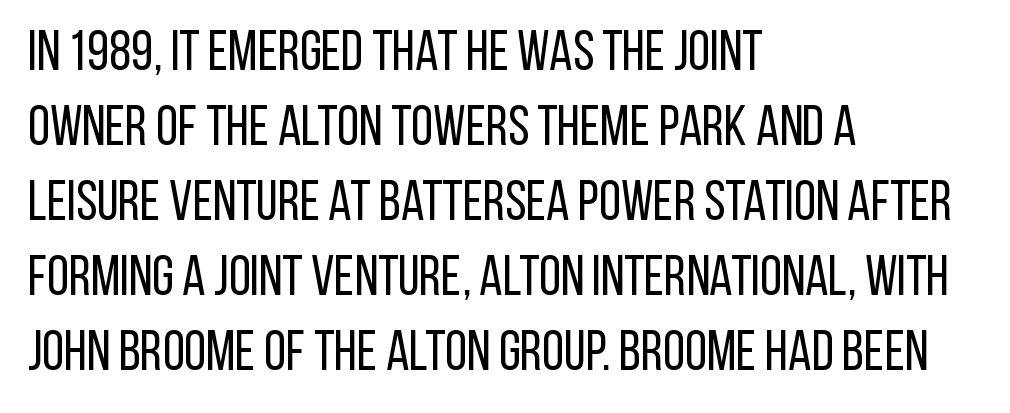
Q: Is the text bold? A: No.
Q: Is the text italic (slanted)? A: No, it is upright.
Q: Is the typeface a serif or a sans-serif typeface? A: Sans-serif.
Q: Is the text underlined? A: No.
Q: How is the paragraph aligned? A: Left-aligned.
Q: Is the spacing between letters normal or unusually wide? A: Normal.
Q: Is the spacing between lines tight, normal or loose? A: Normal.
Q: Width (condensed, normal, or wide)? A: Condensed.
Q: Stroke contrast? A: Low.
Q: x-height? A: Large.
Q: Monospaced? A: No.
